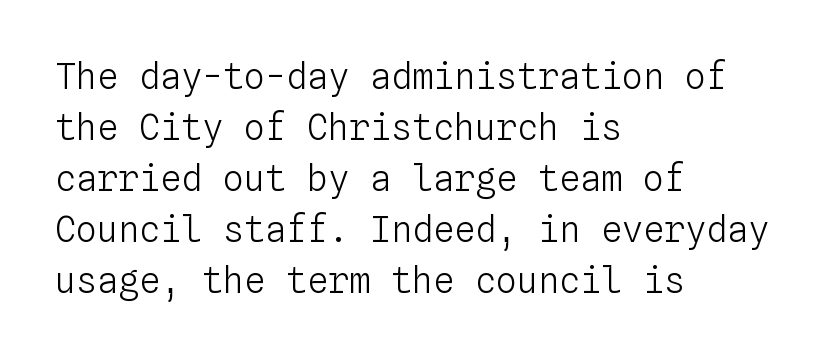
The image shows 35 px light type, upright, monospaced; set left-aligned, normal line spacing (1.46x), normal letter spacing, not underlined; low stroke contrast and a medium x-height.
